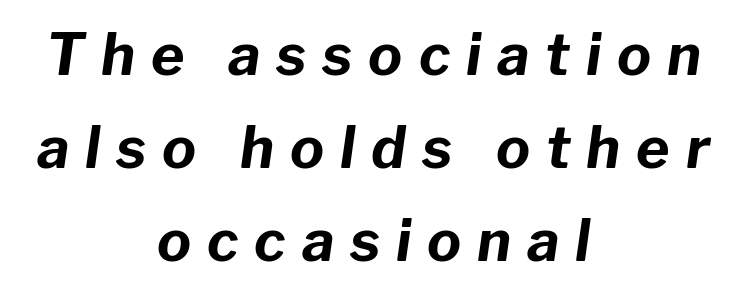
The image shows 57 px bold type, italic (leaning right); set centered, normal line spacing (1.63x), unusually wide letter spacing (+0.28 em), not underlined; low stroke contrast and a medium x-height.
